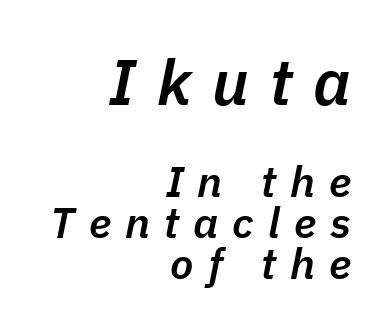
Observe the wide spacing: letters keep a clear distance from each other. Spacing verdict: proportional, widths tailored to each character. Vertically, the passage feels compressed, each row crowding the next. The paragraph shown leans on its right margin.
